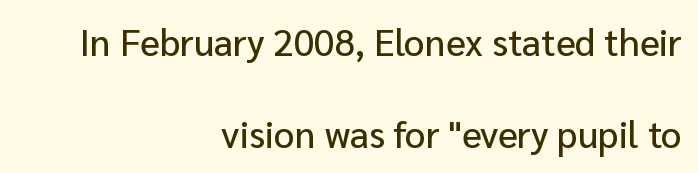
Q: Is the text italic (slanted)? A: No, it is upright.
Q: Is the typeface a serif or a sans-serif typeface? A: Sans-serif.
Q: Is the text underlined? A: No.
Q: How is the paragraph aligned? A: Right-aligned.
Q: Is the spacing between letters normal or unusually wide? A: Normal.
Q: Is the spacing between lines tight, normal or loose? A: Loose.
Q: Width (condensed, normal, or wide)? A: Normal.
Q: Stroke contrast? A: Low.
Q: x-height? A: Medium.
Q: Monospaced? A: No.
